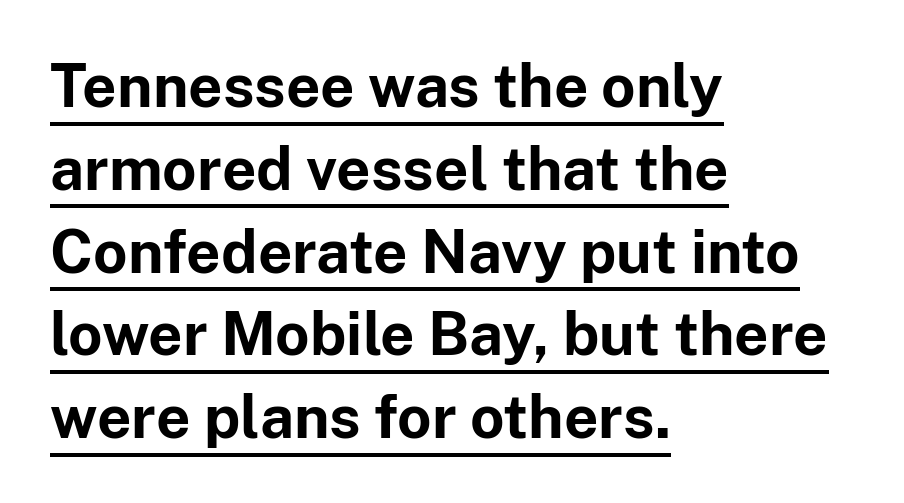
{"serif": "no", "italic": "no", "bold": "yes", "weight": "bold", "width": "normal", "stroke_contrast": "low", "x_height": "medium", "monospaced": "no", "underline": "yes", "align": "left", "line_spacing": "normal", "line_spacing_ratio": 1.38, "letter_spacing": "normal", "letter_spacing_em": 0.0, "glyph_px": 60}
